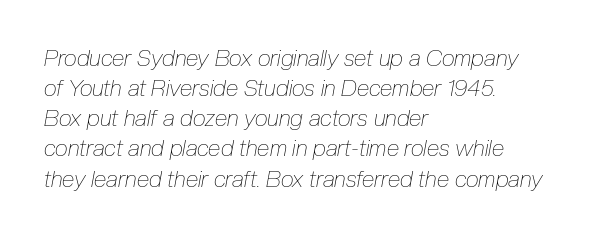
Q: Is the text bold? A: No.
Q: Is the text italic (slanted)? A: Yes, it leans right by about 10 degrees.
Q: Is the text underlined? A: No.
Q: How is the paragraph aligned? A: Left-aligned.
Q: Is the spacing between letters normal or unusually wide? A: Normal.
Q: Is the spacing between lines tight, normal or loose? A: Normal.
